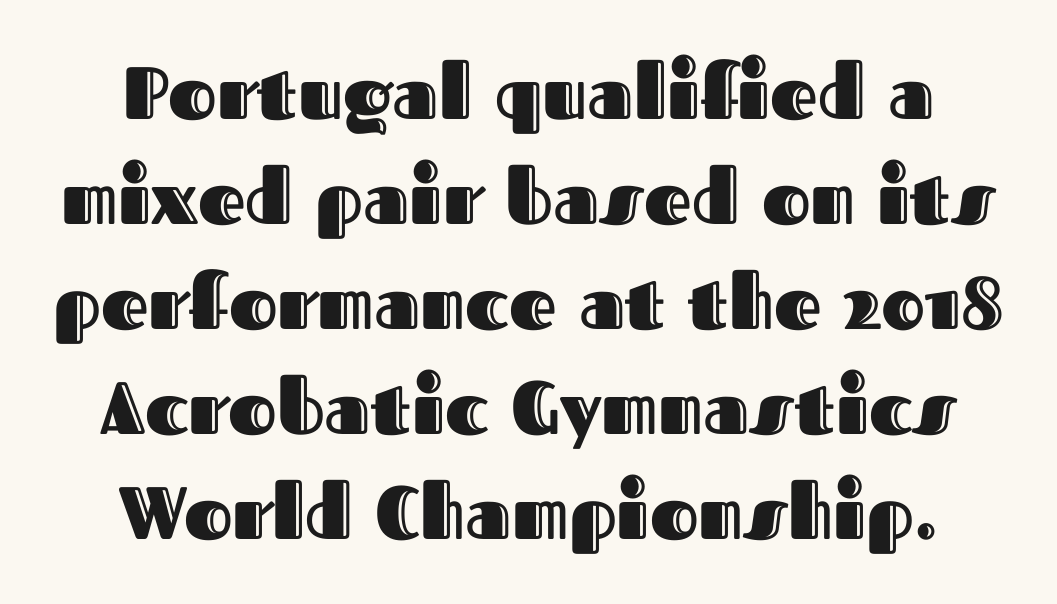
The image shows 74 px text type, upright; set centered, normal line spacing (1.42x), normal letter spacing, not underlined; a medium x-height.
